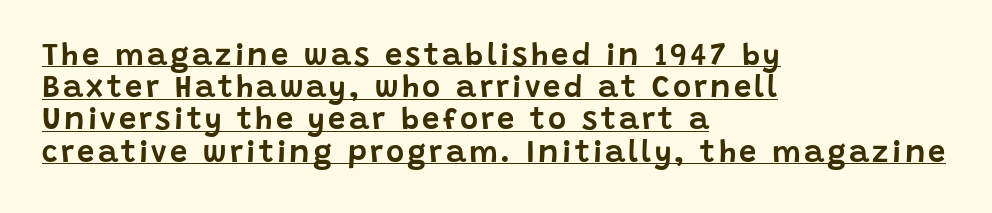
Q: Is the text italic (slanted)? A: No, it is upright.
Q: Is the typeface a serif or a sans-serif typeface? A: Sans-serif.
Q: Is the text underlined? A: Yes.
Q: How is the paragraph aligned? A: Left-aligned.
Q: Is the spacing between lines tight, normal or loose? A: Tight.
Q: Width (condensed, normal, or wide)? A: Normal.
Q: Stroke contrast? A: Low.
Q: x-height? A: Large.
Q: Monospaced? A: No.
